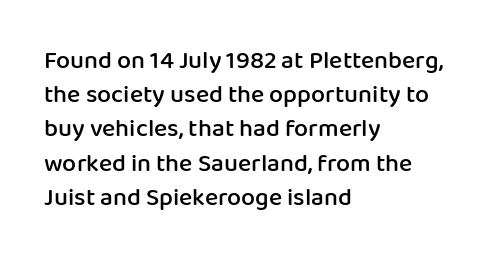
Q: Is the text bold? A: Semi-bold.
Q: Is the text italic (slanted)? A: No, it is upright.
Q: Is the text underlined? A: No.
Q: How is the paragraph aligned? A: Left-aligned.
Q: Is the spacing between letters normal or unusually wide? A: Normal.
Q: Is the spacing between lines tight, normal or loose? A: Normal.
